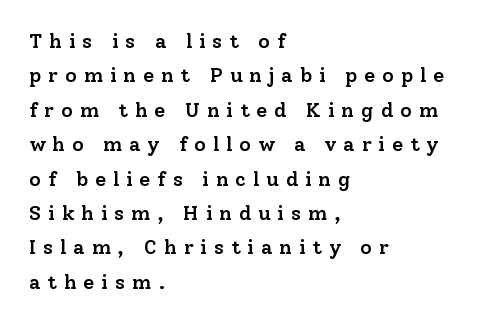
Reading down the block, your eye returns to a fixed left position each line. The space beneath each line is pristine and unruled. Summary of weight: moderately heavy, a semibold. The line texture is sparse and dotted thanks to wide tracking.
